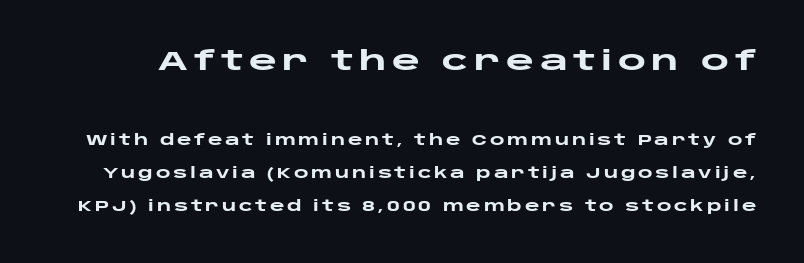
{"italic": "no", "bold": "yes", "underline": "no", "line_spacing": "loose", "line_spacing_ratio": 2.35, "letter_spacing": "wide", "letter_spacing_em": 0.2, "larger_block": "first", "size_ratio": 1.93, "glyph_px": 27}
